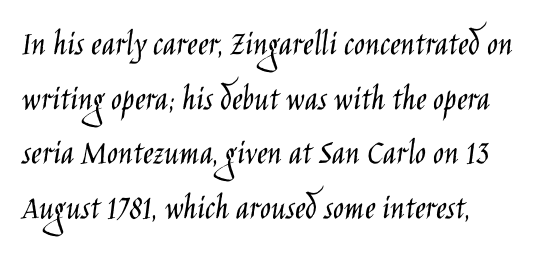
{"serif": "no", "bold": "no", "weight": "light", "width": "condensed", "stroke_contrast": "low", "x_height": "large", "monospaced": "no", "underline": "no", "align": "left", "line_spacing": "normal", "line_spacing_ratio": 1.52, "letter_spacing": "normal", "letter_spacing_em": 0.0, "glyph_px": 36}
